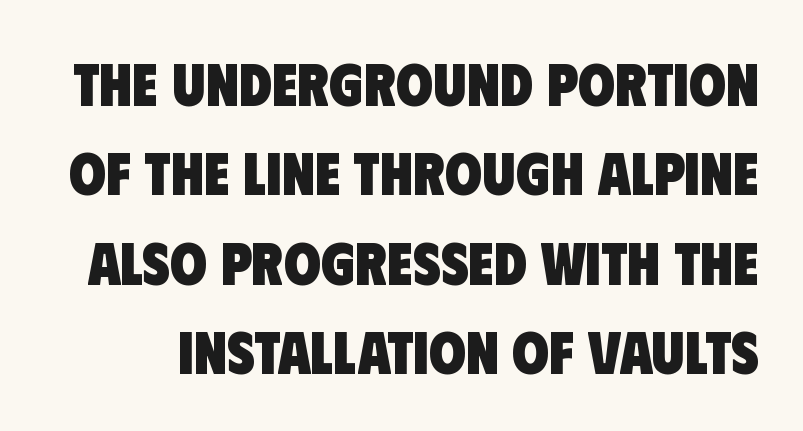
The image shows 60 px heavy, condensed sans-serif type; set normal line spacing (1.49x), normal letter spacing, not underlined; low stroke contrast and a large x-height.
